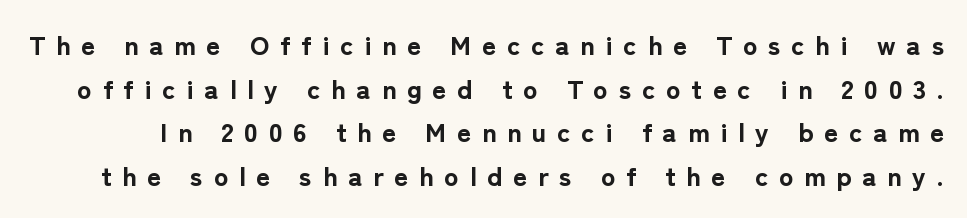
Q: Is the text bold? A: Yes.
Q: Is the text italic (slanted)? A: No, it is upright.
Q: Is the text underlined? A: No.
Q: Is the spacing between letters normal or unusually wide? A: Unusually wide.
Q: Is the spacing between lines tight, normal or loose? A: Normal.
